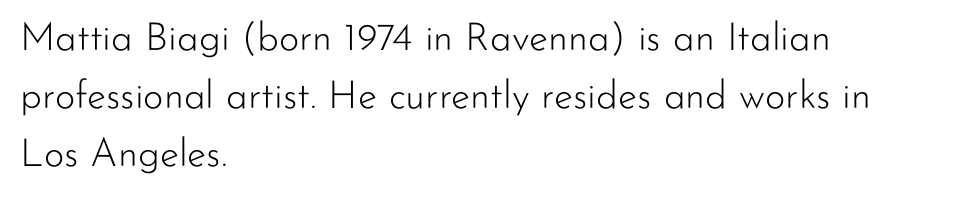
The leading is moderate, giving the passage an even texture. Upright lettering throughout. Glance below the letters and you will spot only blank space. Regarding serifs, this sample does without them.
